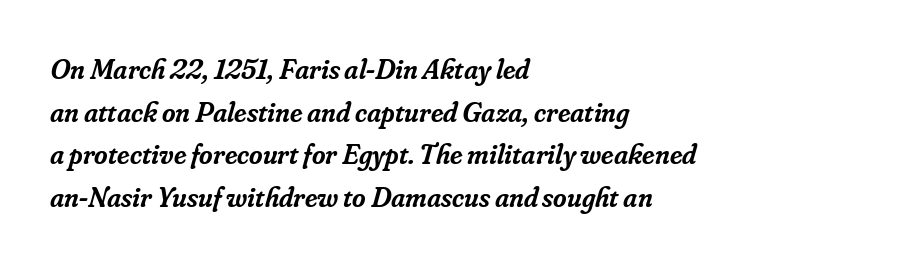
{"serif": "yes", "italic": "yes", "lean": "right", "slant_degrees": 16, "bold": "semi", "weight": "semibold", "width": "normal", "stroke_contrast": "low", "x_height": "small", "monospaced": "no", "underline": "no", "align": "left", "line_spacing": "normal", "line_spacing_ratio": 1.47, "letter_spacing": "normal", "letter_spacing_em": 0.0, "glyph_px": 29}
